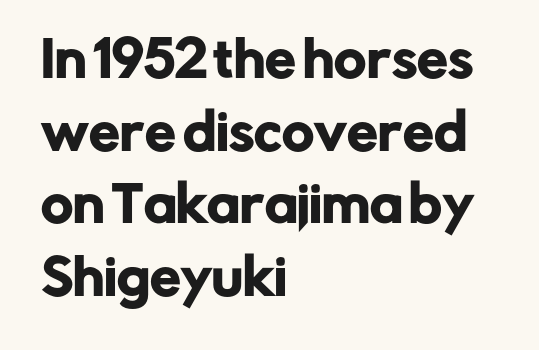
The image shows 49 px sans-serif type, upright; set left-aligned, normal line spacing (1.48x), normal letter spacing, not underlined; low stroke contrast and a medium x-height.
